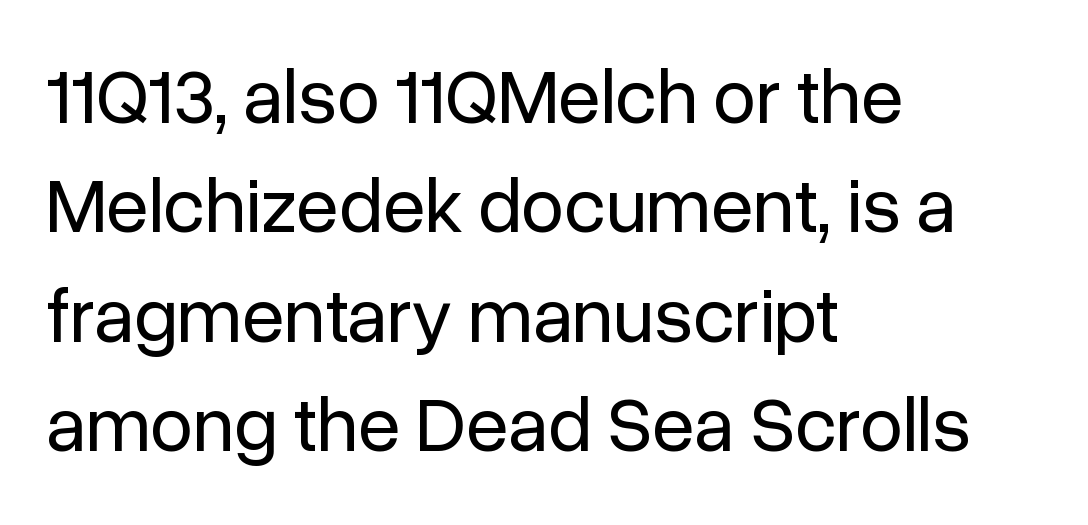
{"serif": "no", "italic": "no", "bold": "no", "weight": "regular", "width": "normal", "stroke_contrast": "low", "x_height": "medium", "monospaced": "no", "underline": "no", "align": "left", "line_spacing": "normal", "line_spacing_ratio": 1.42, "letter_spacing": "normal", "letter_spacing_em": 0.0, "glyph_px": 77}
